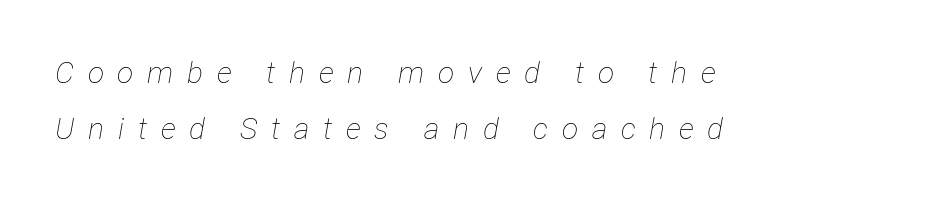
The image shows 30 px thin, condensed type, italic (leaning right); set left-aligned, line spacing 1.86x, unusually wide letter spacing (+0.46 em), not underlined; low stroke contrast and a medium x-height.
